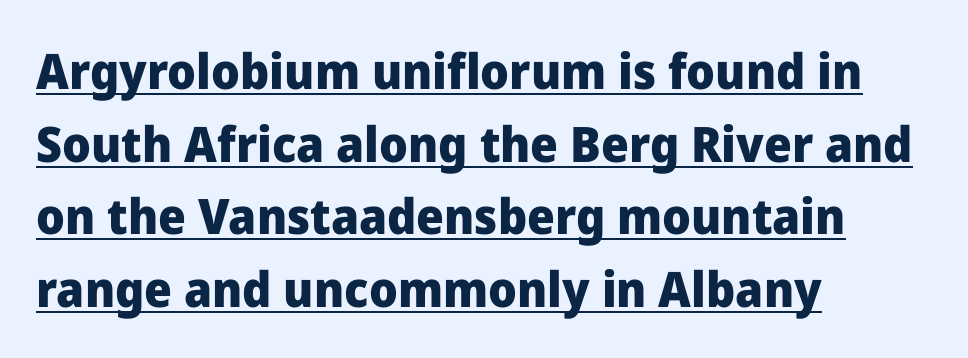
{"serif": "no", "italic": "no", "bold": "yes", "weight": "heavy", "width": "normal", "stroke_contrast": "low", "x_height": "medium", "monospaced": "no", "underline": "yes", "align": "left", "line_spacing": "normal", "line_spacing_ratio": 1.48, "letter_spacing": "normal", "letter_spacing_em": 0.0, "glyph_px": 49}
